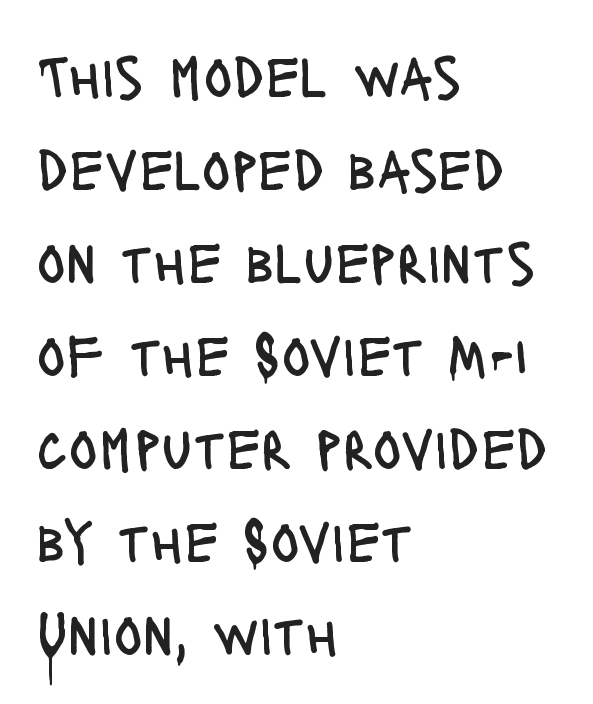
These lines are rendered in a variable-pitch font. The zone under the glyphs is completely vacant. One glance says typical: line gaps are just what's usual. The paragraph has a hard left edge and a soft right edge. You could call the tracking neutral — neither tight nor loose.
